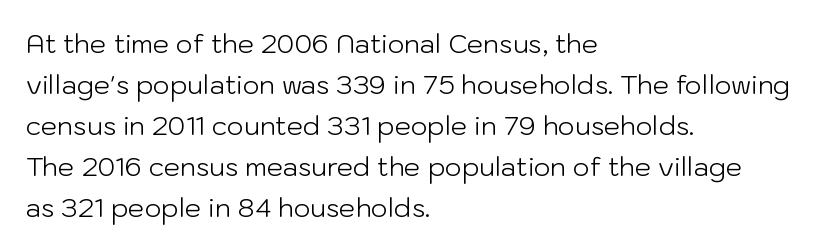
Q: Is the text bold? A: No.
Q: Is the text italic (slanted)? A: No, it is upright.
Q: Is the text underlined? A: No.
Q: How is the paragraph aligned? A: Left-aligned.
Q: Is the spacing between letters normal or unusually wide? A: Normal.
Q: Is the spacing between lines tight, normal or loose? A: Normal.
